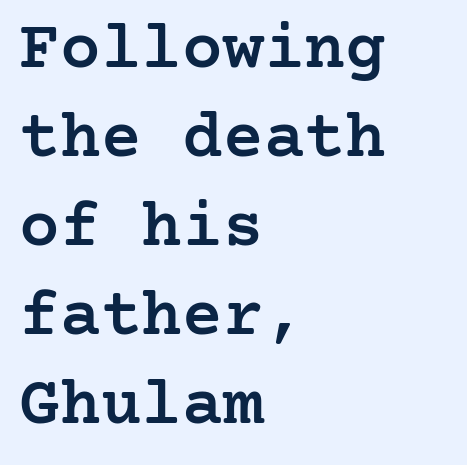
{"serif": "yes", "italic": "no", "bold": "semi", "weight": "semibold", "width": "normal", "stroke_contrast": "low", "x_height": "medium", "underline": "no", "align": "left", "line_spacing": "normal", "line_spacing_ratio": 1.31, "letter_spacing": "normal", "letter_spacing_em": 0.0, "glyph_px": 68}
